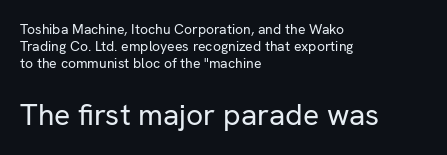
Q: Is the text bold? A: No.
Q: Is the text italic (slanted)? A: No, it is upright.
Q: Is the typeface a serif or a sans-serif typeface? A: Sans-serif.
Q: Is the text underlined? A: No.
Q: How is the paragraph aligned? A: Left-aligned.
Q: Is the spacing between letters normal or unusually wide? A: Normal.
Q: Which block of text is set in a larger size, the first (top) or the second (bottom)? A: The second (bottom) one.
Q: Width (condensed, normal, or wide)? A: Normal.
Q: Stroke contrast? A: Low.
Q: x-height? A: Medium.
Q: Monospaced? A: No.
